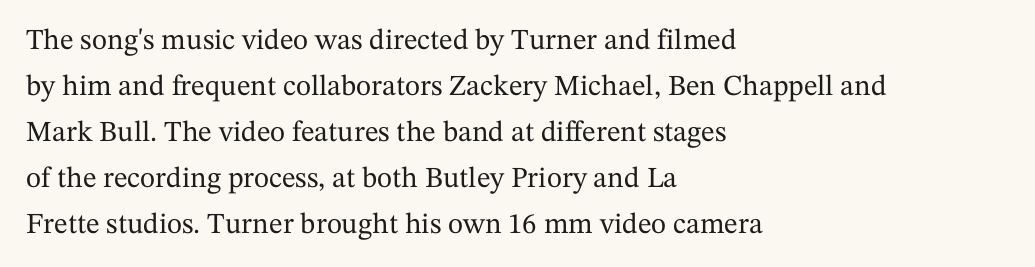
The type sits square on the baseline with zero lean. There is no visible air inserted between adjacent glyphs. Underline: absent. Serif or sans? Serif — the stroke terminals have little feet. The passage shown is typed in a proportional face where columns would drift.
